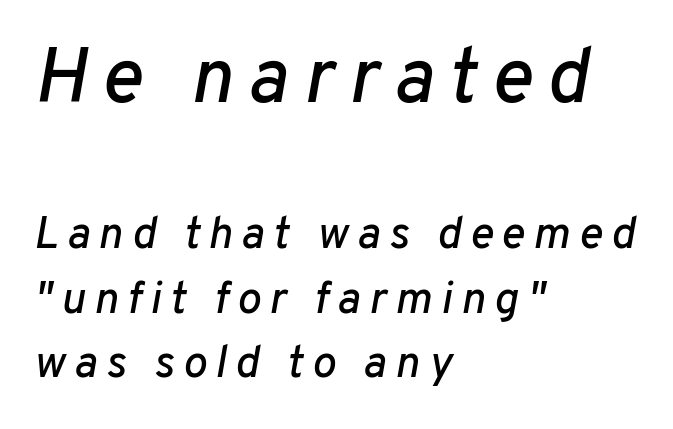
{"italic": "yes", "lean": "right", "slant_degrees": 10, "width": "normal", "stroke_contrast": "low", "x_height": "medium", "monospaced": "no", "underline": "no", "align": "left", "line_spacing": "normal", "line_spacing_ratio": 1.44, "larger_block": "first", "size_ratio": 1.73, "glyph_px": 78}
